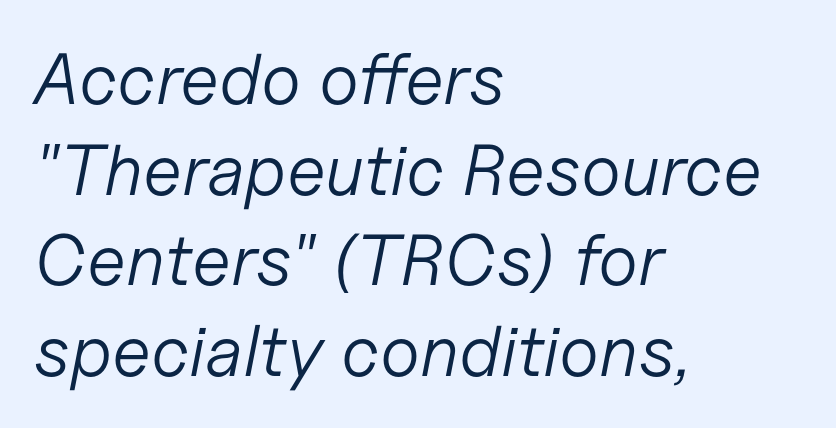
Q: Is the text bold? A: No.
Q: Is the text italic (slanted)? A: Yes, it leans right by about 11 degrees.
Q: Is the text underlined? A: No.
Q: How is the paragraph aligned? A: Left-aligned.
Q: Is the spacing between letters normal or unusually wide? A: Normal.
Q: Is the spacing between lines tight, normal or loose? A: Normal.
Q: Width (condensed, normal, or wide)? A: Normal.
Q: Stroke contrast? A: Low.
Q: x-height? A: Medium.
Q: Monospaced? A: No.
